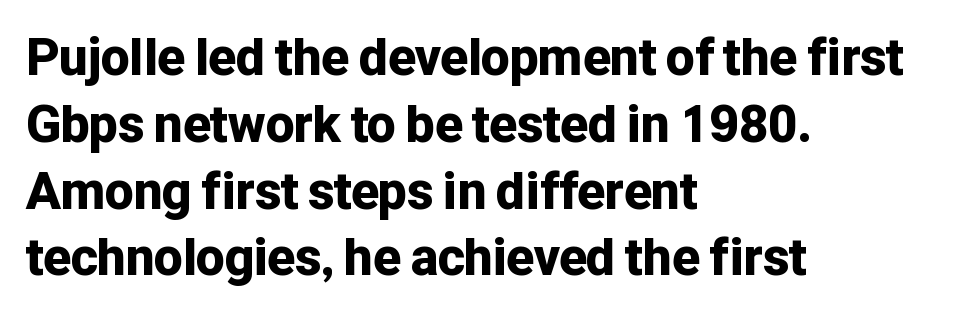
The image shows 51 px bold sans-serif type, upright; set left-aligned, normal line spacing (1.31x), normal letter spacing, not underlined; low stroke contrast and a medium x-height.
